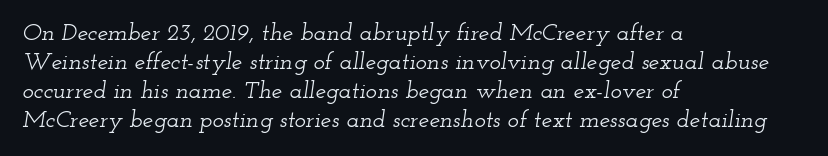
The image shows 24 px text type, italic (leaning right); set left-aligned, line spacing 1.21x, normal letter spacing, not underlined.
